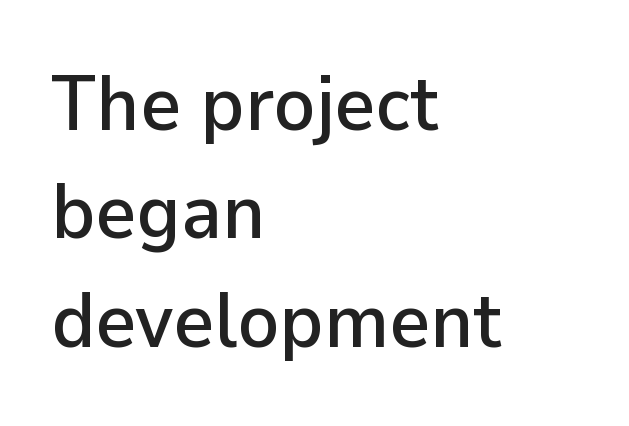
Descenders are the only things crossing below the line. A typesetter would label this face a sans. Is there much room between lines? A standard amount, neither cramped nor airy. One-word summary of the alignment: left. Nope, not italic — everything's standing straight. Tracking value appears to be zero — textbook default spacing.
